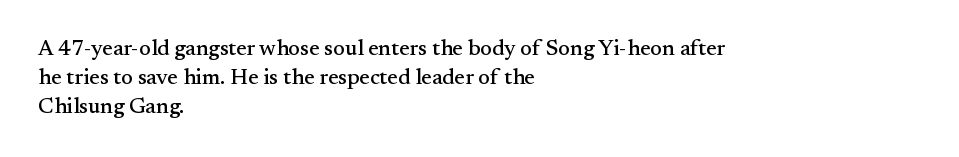
Q: Is the text italic (slanted)? A: No, it is upright.
Q: Is the text underlined? A: No.
Q: How is the paragraph aligned? A: Left-aligned.
Q: Is the spacing between letters normal or unusually wide? A: Normal.
Q: Is the spacing between lines tight, normal or loose? A: Normal.
